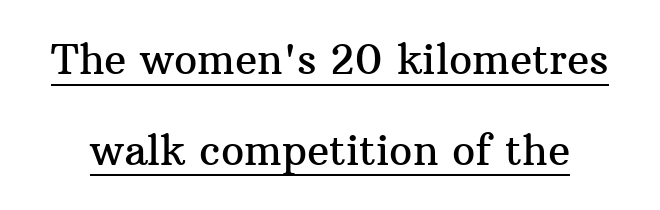
The image shows 41 px serif type, upright; set loose line spacing (2.21x), normal letter spacing, underlined; medium stroke contrast and a medium x-height.
